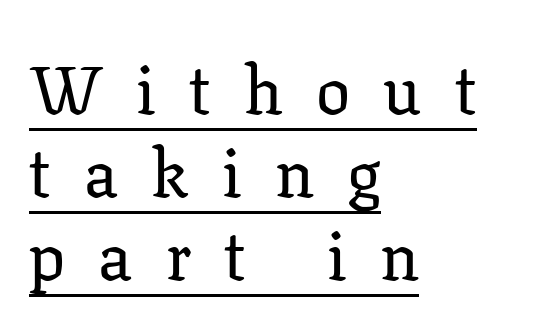
Q: Is the text italic (slanted)? A: No, it is upright.
Q: Is the typeface a serif or a sans-serif typeface? A: Serif.
Q: Is the text underlined? A: Yes.
Q: How is the paragraph aligned? A: Left-aligned.
Q: Is the spacing between letters normal or unusually wide? A: Unusually wide.
Q: Width (condensed, normal, or wide)? A: Normal.
Q: Stroke contrast? A: Low.
Q: x-height? A: Medium.
Q: Monospaced? A: No.
